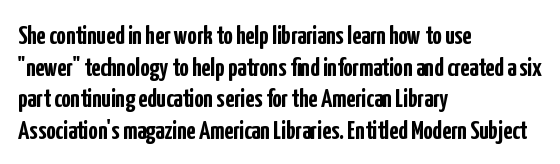
Q: Is the text bold? A: Yes.
Q: Is the text italic (slanted)? A: No, it is upright.
Q: Is the text underlined? A: No.
Q: How is the paragraph aligned? A: Left-aligned.
Q: Is the spacing between letters normal or unusually wide? A: Normal.
